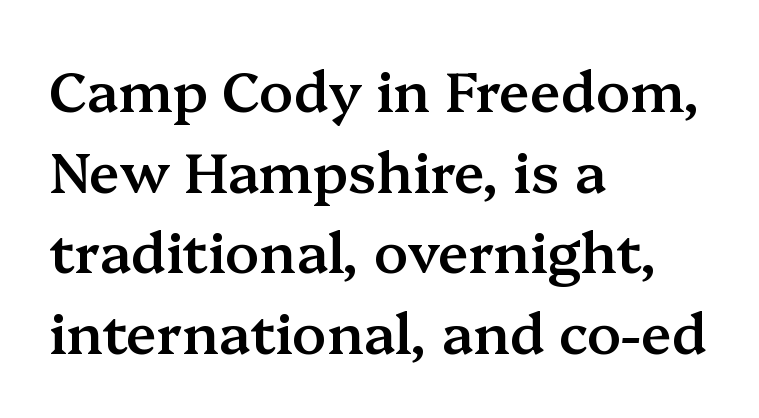
Q: Is the text bold? A: Semi-bold.
Q: Is the text italic (slanted)? A: No, it is upright.
Q: Is the typeface a serif or a sans-serif typeface? A: Serif.
Q: Is the text underlined? A: No.
Q: How is the paragraph aligned? A: Left-aligned.
Q: Is the spacing between letters normal or unusually wide? A: Normal.
Q: Is the spacing between lines tight, normal or loose? A: Normal.
Q: Width (condensed, normal, or wide)? A: Normal.
Q: Stroke contrast? A: Medium.
Q: x-height? A: Medium.
Q: Monospaced? A: No.
